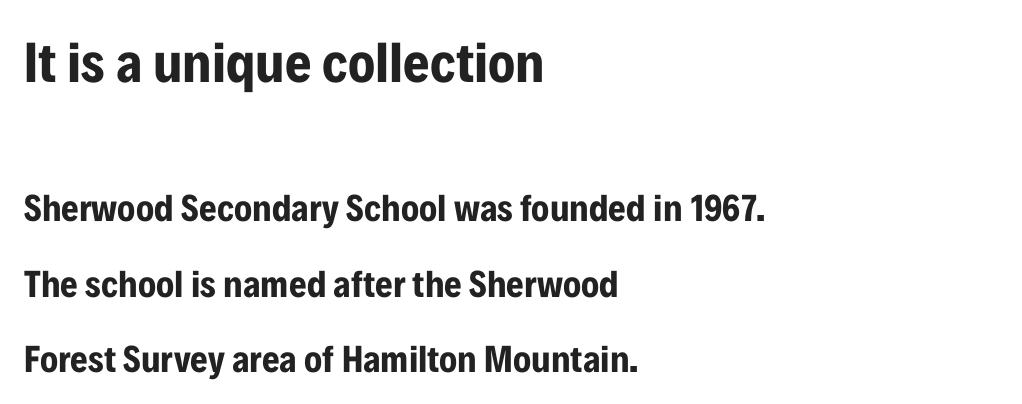
Ordinary non-slanted type is in use. A bare baseline throughout the passage. Tracking here is standard; glyphs follow each other at the usual distance. The font is running at its bold setting. Regarding leading, the lines here are spaced well apart.
